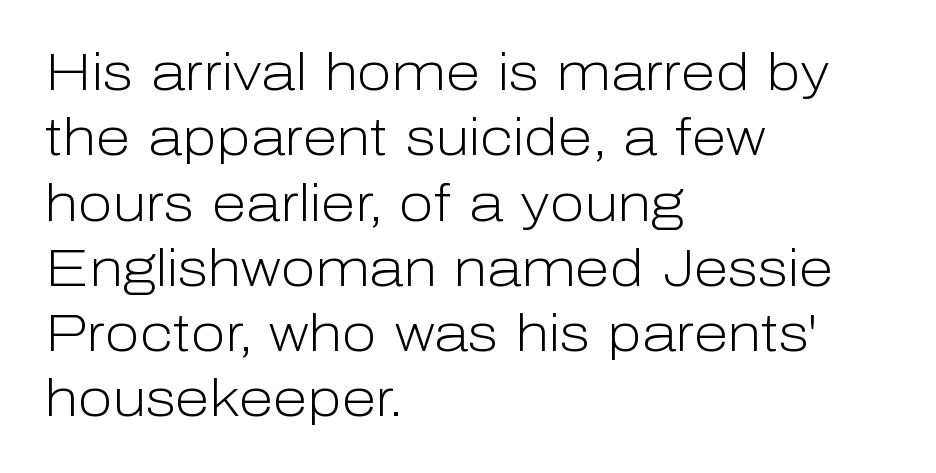
You could not count columns in this text — the font is proportionally spaced. A bare baseline throughout the passage. Think standard paragraph weight, or any step lighter than that. Tracking here is standard; glyphs follow each other at the usual distance. Rows of type keep a routine distance in the vertical direction.
